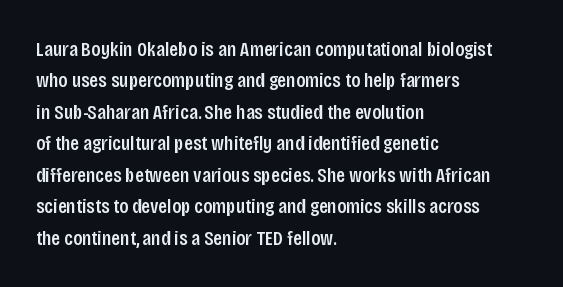
The glyphs have the mass of a demibold cut, below bold. The compositor pushed each line to the left boundary. The passage shown is not underscored anywhere. Caption: standard tracking, unaltered. Reading down the column, the eye jumps a familiar distance to each next line. The axis of the letterforms is exactly vertical.
